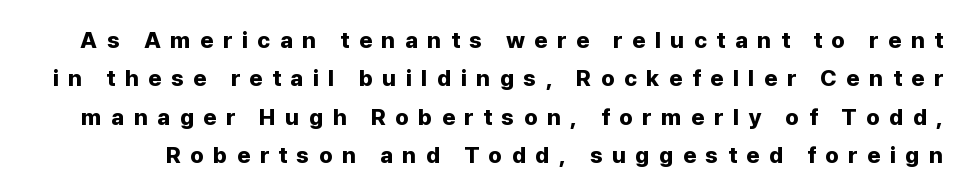
The image shows 23 px bold type, upright; set normal line spacing (1.67x), unusually wide letter spacing (+0.41 em), not underlined.
